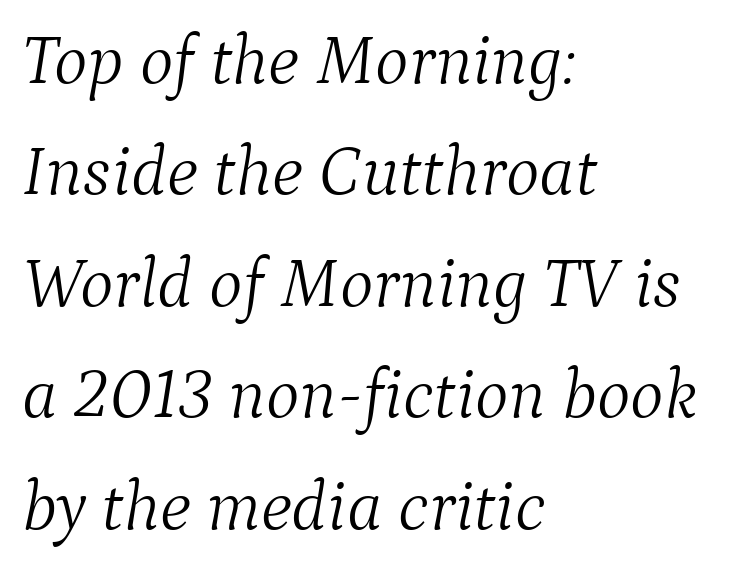
{"serif": "yes", "italic": "yes", "lean": "right", "slant_degrees": 9, "bold": "no", "weight": "light", "width": "normal", "stroke_contrast": "medium", "x_height": "medium", "monospaced": "no", "underline": "no", "align": "left", "line_spacing": "normal", "line_spacing_ratio": 1.57, "letter_spacing": "normal", "letter_spacing_em": 0.0, "glyph_px": 71}
